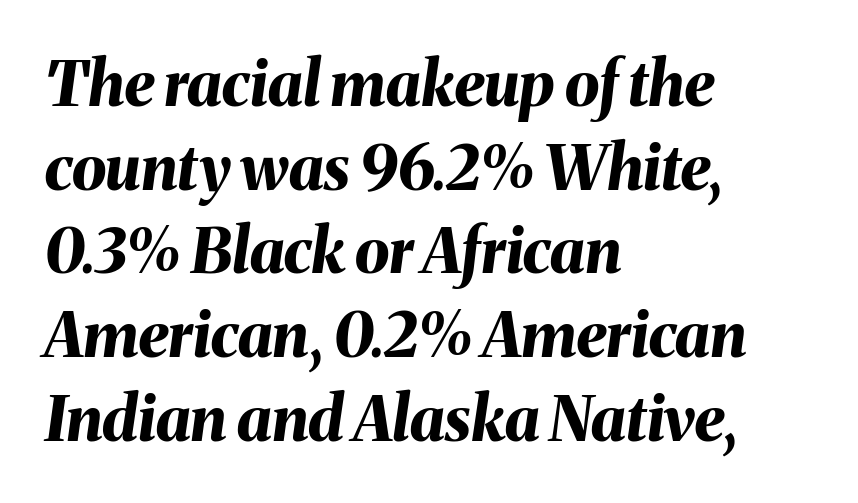
Tracking here is standard; glyphs follow each other at the usual distance. The space between consecutive lines is moderate. A student would call this left alignment; a typographer would say flush left, rag right. There's an unmistakable incline to the writing here. Here the designer chose a conventional face with non-uniform glyph widths. Underline: absent.
